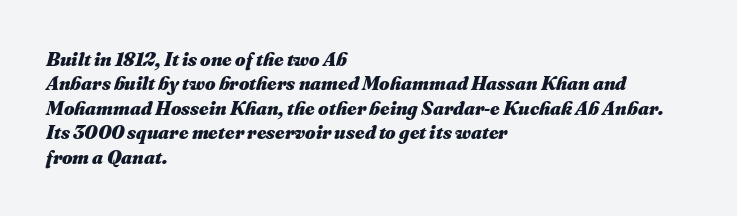
Q: Is the text bold? A: Yes.
Q: Is the text italic (slanted)? A: Yes, it leans right by about 16 degrees.
Q: Is the text underlined? A: No.
Q: How is the paragraph aligned? A: Left-aligned.
Q: Is the spacing between letters normal or unusually wide? A: Normal.
